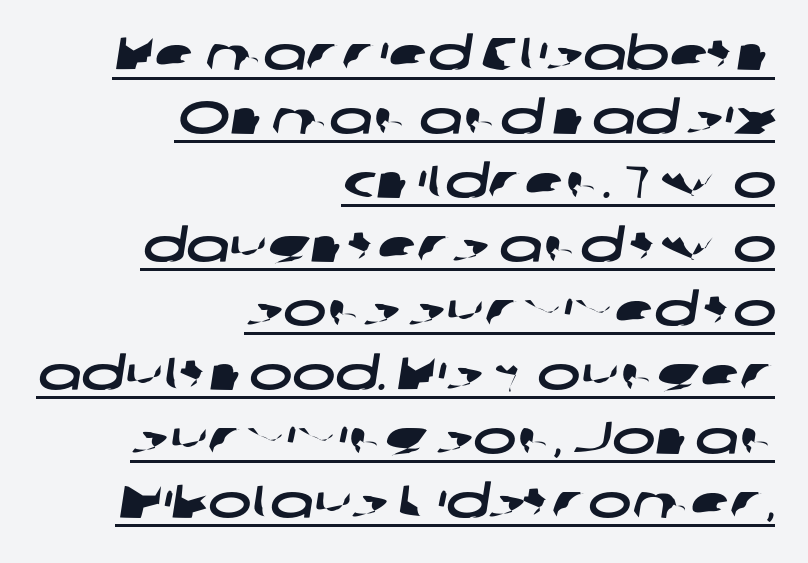
The image shows 46 px wide sans-serif type; set right-aligned, normal line spacing (1.39x), normal letter spacing, underlined; low stroke contrast and a medium x-height.
